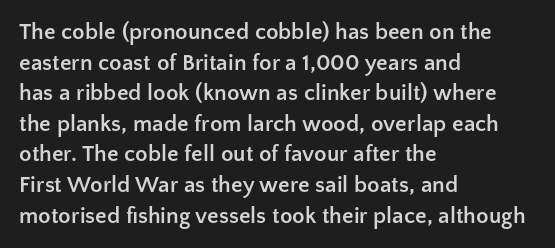
{"italic": "no", "bold": "yes", "underline": "no", "align": "left", "line_spacing": "normal", "line_spacing_ratio": 1.33, "letter_spacing": "normal", "letter_spacing_em": 0.0, "glyph_px": 23}
